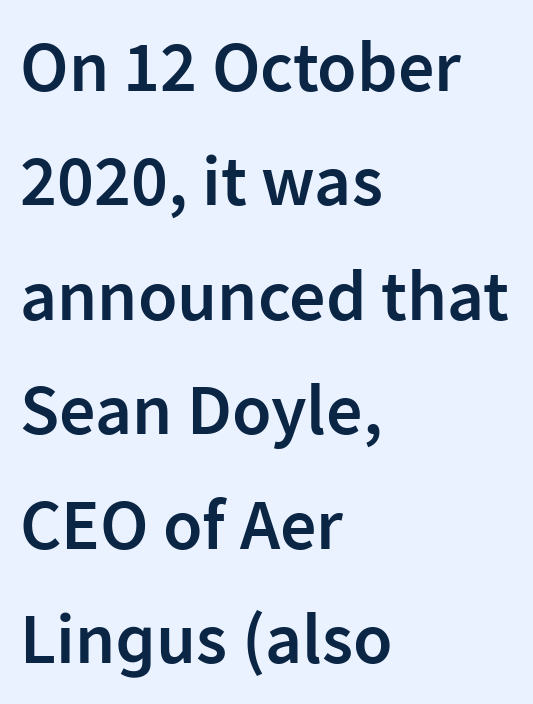
A roman cut, with each character standing at attention. Regarding leading, the lines here are spaced in the standard way. Each line starts at the same left margin while the right side varies. Nobody drew a line under any word here. The rendering uses a semibold face; strokes are thickened but not to full bold. Short note: letters normally spaced.
